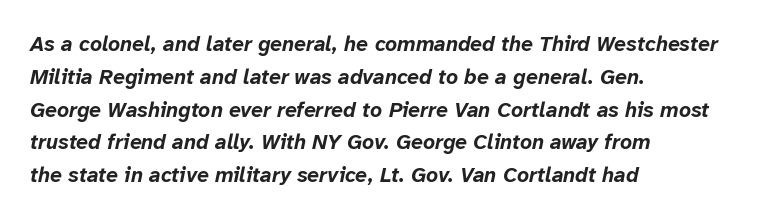
Type without underlining. Left-aligned paragraph, ragged on the right. Is the type slanted? Yes — the strokes lean at a clear angle. Caption: standard tracking, unaltered.
